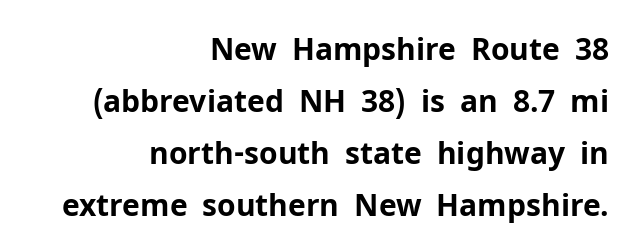
The image shows 30 px bold sans-serif type, upright; set right-aligned, line spacing 1.73x, normal letter spacing, not underlined; low stroke contrast and a medium x-height.
